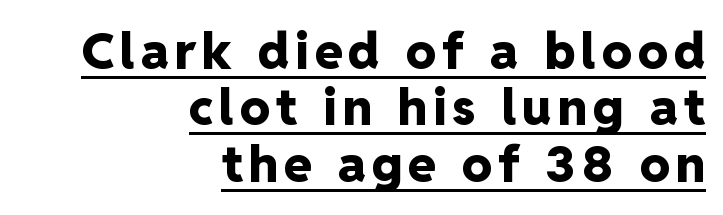
{"serif": "no", "italic": "no", "bold": "yes", "weight": "heavy", "width": "normal", "stroke_contrast": "low", "x_height": "medium", "monospaced": "no", "underline": "yes", "align": "right", "line_spacing": "tight", "line_spacing_ratio": 1.13, "glyph_px": 50}
